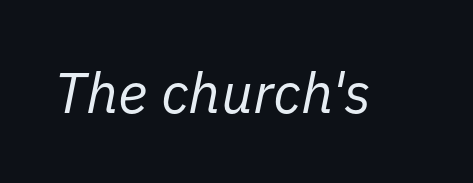
Q: Is the text bold? A: No.
Q: Is the text italic (slanted)? A: Yes, it leans right by about 11 degrees.
Q: Is the text underlined? A: No.
Q: Is the spacing between letters normal or unusually wide? A: Normal.
Q: Width (condensed, normal, or wide)? A: Normal.
Q: Stroke contrast? A: Low.
Q: x-height? A: Medium.
Q: Monospaced? A: No.
